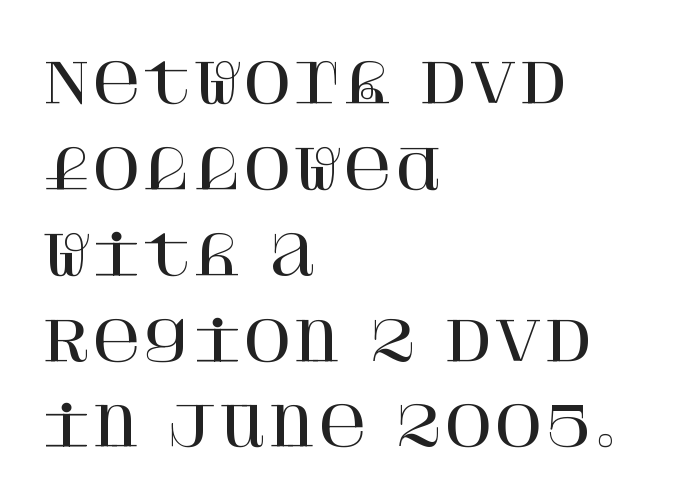
The image shows 54 px serif type, upright; set left-aligned, normal line spacing (1.59x), normal letter spacing, not underlined; high stroke contrast and a large x-height.
